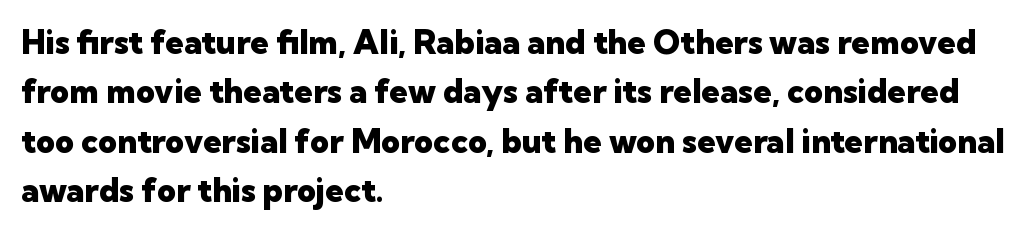
This rendering uses left alignment, leaving the right contour irregular. Tall strokes in this sample are plumb rather than angled. Font category for this specimen: sans-serif. The zone under the glyphs is completely vacant.
